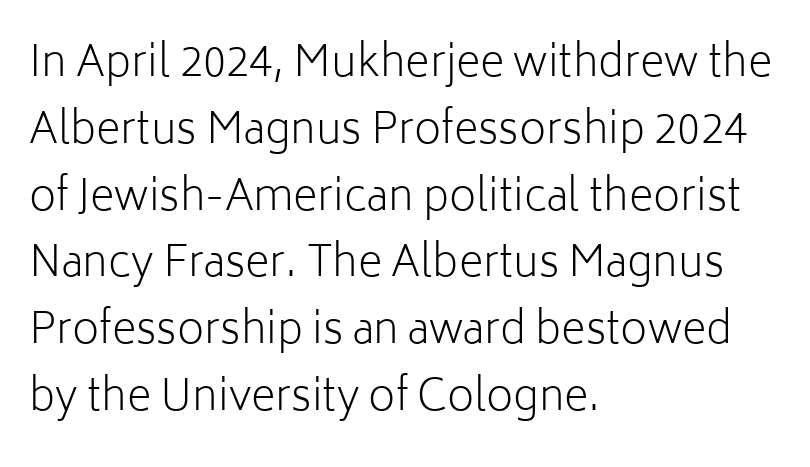
A light-to-regular cut is what we see here. Proportional: the letters do not fall into vertical columns. To sum up the face: it is a sans, with no serifs. If you measured baseline to baseline, you'd find a middling distance. Italic: no, the glyphs are upright roman. Short note: letters normally spaced.
